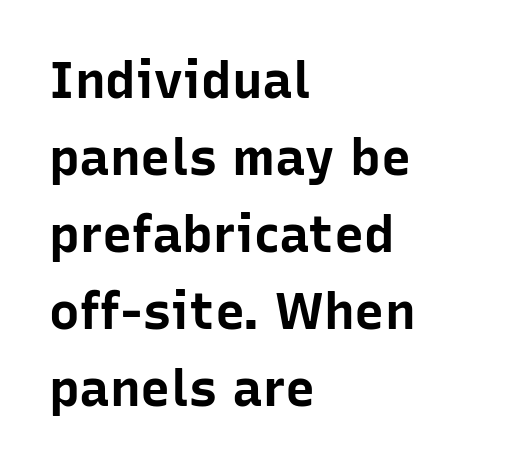
{"serif": "no", "italic": "no", "bold": "yes", "weight": "bold", "width": "normal", "stroke_contrast": "low", "x_height": "medium", "monospaced": "no", "underline": "no", "align": "left", "line_spacing": "normal", "line_spacing_ratio": 1.51, "letter_spacing": "normal", "letter_spacing_em": 0.0, "glyph_px": 51}
